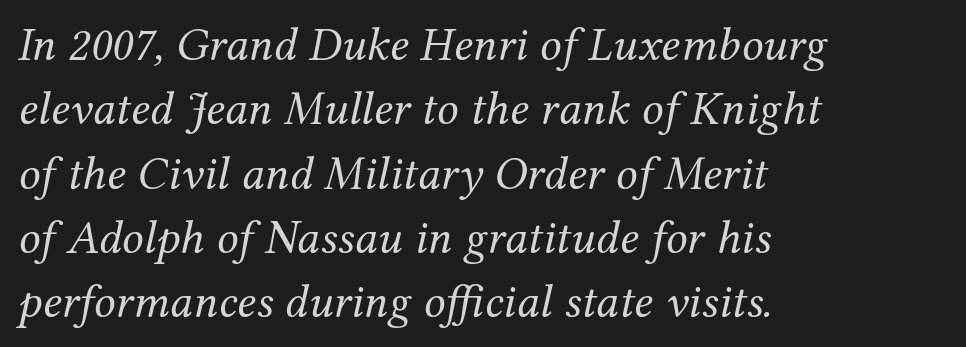
{"serif": "yes", "italic": "yes", "lean": "right", "slant_degrees": 12, "bold": "no", "weight": "regular", "width": "normal", "stroke_contrast": "medium", "x_height": "medium", "monospaced": "no", "underline": "no", "align": "left", "line_spacing": "normal", "line_spacing_ratio": 1.34, "letter_spacing": "normal", "letter_spacing_em": 0.0, "glyph_px": 48}
